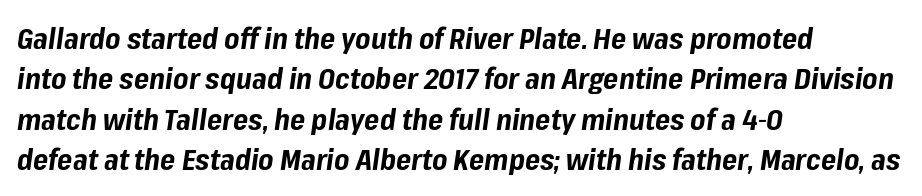
Line starts are locked; line ends wander. Descender tails drop into unmarked territory. The letters are bold, with thick, heavy strokes. The line texture is even and compact thanks to regular tracking. These lines sit exactly where default settings would place them. Varying glyph widths throughout — classic text-font behaviour.
